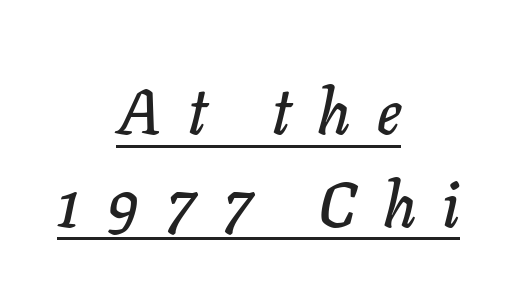
The image shows 63 px text type, italic (leaning right); set centered, normal line spacing (1.47x), unusually wide letter spacing (+0.42 em), underlined; low stroke contrast and a medium x-height.
